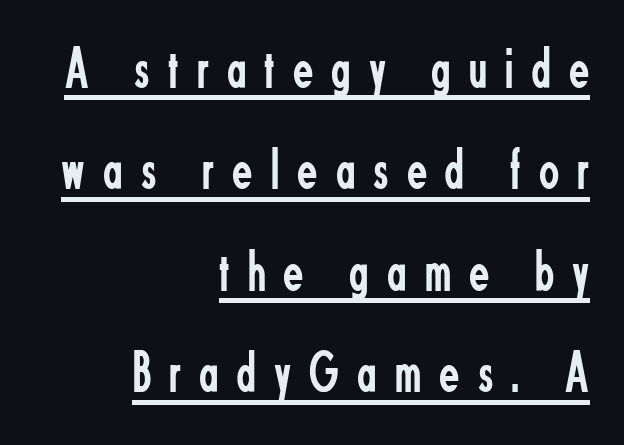
{"serif": "no", "italic": "no", "bold": "no", "weight": "regular", "width": "condensed", "stroke_contrast": "low", "x_height": "small", "monospaced": "no", "underline": "yes", "align": "right", "line_spacing_ratio": 1.72, "letter_spacing": "wide", "letter_spacing_em": 0.31, "glyph_px": 59}
